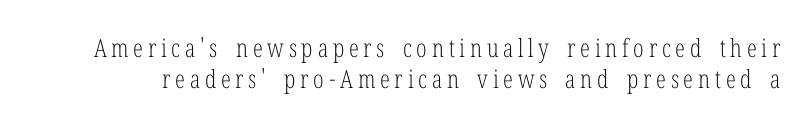
Ordinary non-slanted type is in use. Stroke thickness stays within the range of a standard reading face or lighter. The passage shown is not underscored anywhere. If you measured baseline to baseline, you'd find a middling distance.
